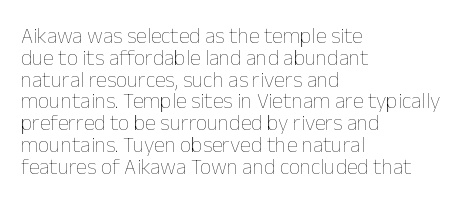
The image shows 22 px text type, upright; set left-aligned, tight line spacing (0.99x), normal letter spacing, not underlined.
